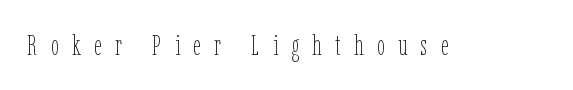
{"italic": "no", "bold": "no", "weight": "thin", "width": "condensed", "stroke_contrast": "low", "x_height": "medium", "monospaced": "no", "underline": "no", "letter_spacing": "wide", "letter_spacing_em": 0.46, "glyph_px": 29}
